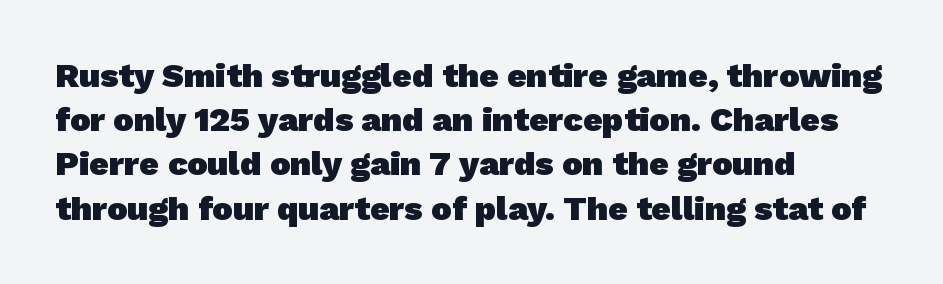
The image shows 34 px heavy sans-serif type; set left-aligned, normal line spacing (1.3x), normal letter spacing, not underlined; low stroke contrast and a medium x-height.
